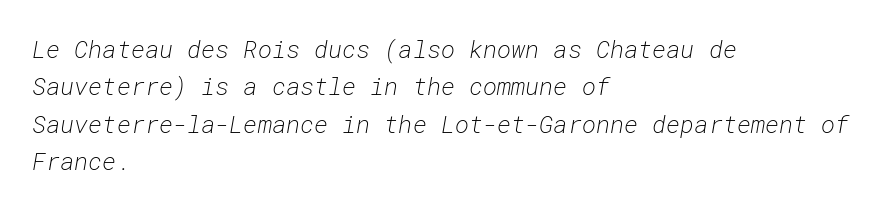
Letters have the restrained weight of plain body copy at most. Regarding leading, the lines here are spaced in the standard way. This rendering features lettering with no underline. Line beginnings align vertically; line endings do not. Honestly, the letter spacing is just normal — you wouldn't notice it.
